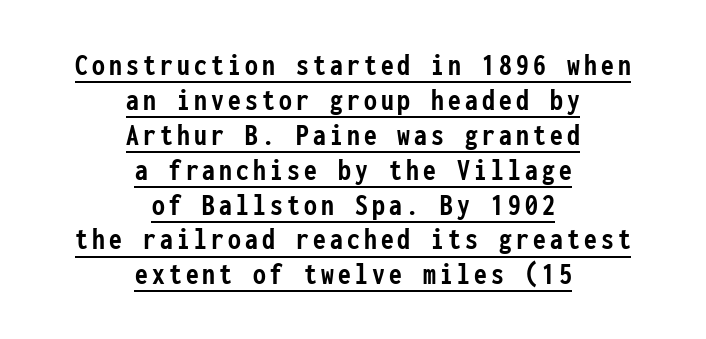
Q: Is the text bold? A: Yes.
Q: Is the text italic (slanted)? A: No, it is upright.
Q: Is the typeface a serif or a sans-serif typeface? A: Sans-serif.
Q: Is the text underlined? A: Yes.
Q: How is the paragraph aligned? A: Centered.
Q: Is the spacing between lines tight, normal or loose? A: Tight.
Q: Width (condensed, normal, or wide)? A: Condensed.
Q: Stroke contrast? A: Low.
Q: x-height? A: Medium.
Q: Monospaced? A: Yes.
